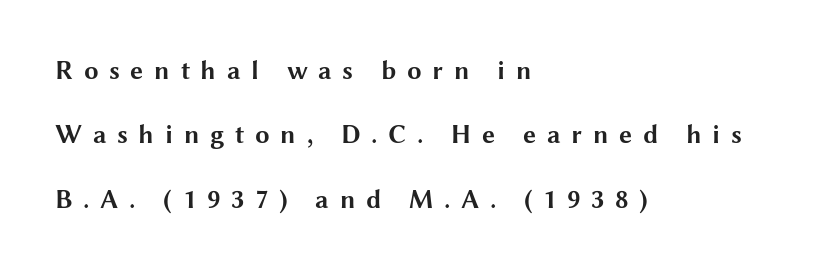
{"italic": "no", "bold": "yes", "underline": "no", "align": "left", "line_spacing": "loose", "line_spacing_ratio": 2.48, "letter_spacing": "wide", "letter_spacing_em": 0.41, "glyph_px": 26}
